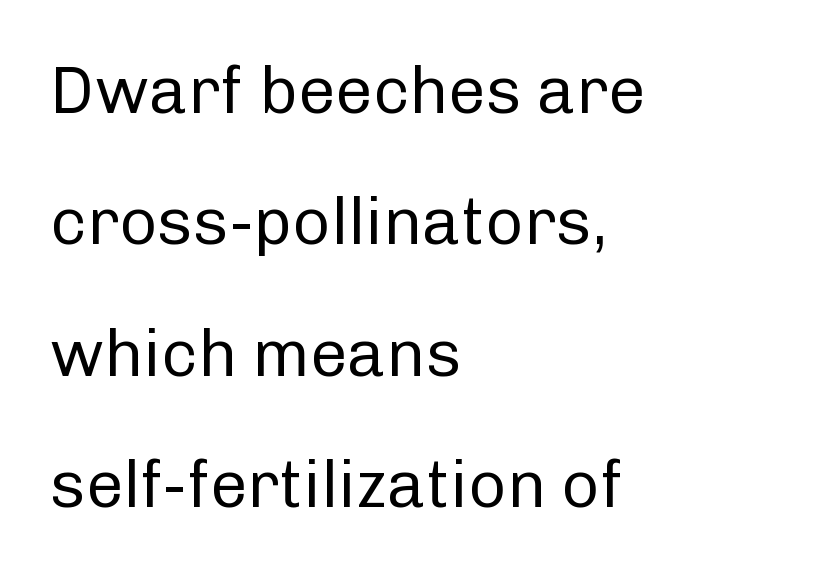
Q: Is the text bold? A: No.
Q: Is the text italic (slanted)? A: No, it is upright.
Q: Is the typeface a serif or a sans-serif typeface? A: Sans-serif.
Q: Is the text underlined? A: No.
Q: How is the paragraph aligned? A: Left-aligned.
Q: Is the spacing between letters normal or unusually wide? A: Normal.
Q: Is the spacing between lines tight, normal or loose? A: Loose.
Q: Width (condensed, normal, or wide)? A: Normal.
Q: Stroke contrast? A: Low.
Q: x-height? A: Medium.
Q: Monospaced? A: No.
